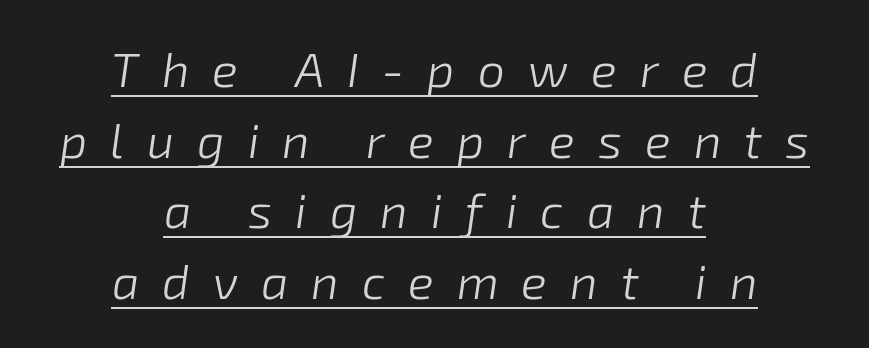
The image shows 48 px light type, italic (leaning right); set centered, normal line spacing (1.47x), unusually wide letter spacing (+0.48 em), underlined; low stroke contrast and a medium x-height.
